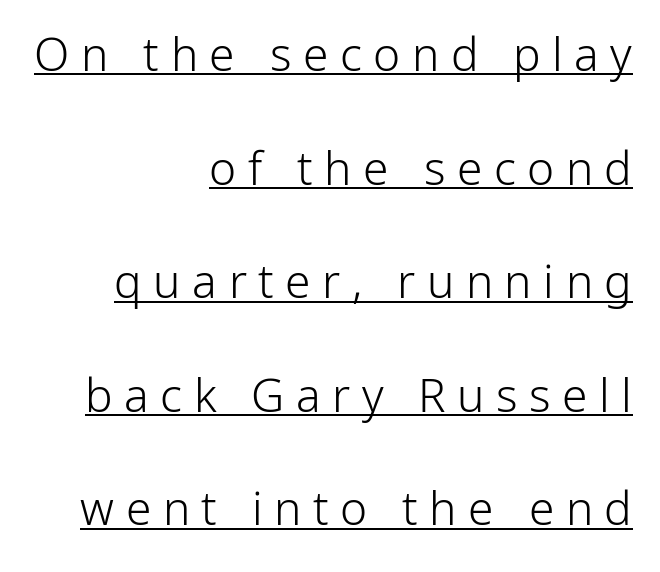
Q: Is the text bold? A: No.
Q: Is the text italic (slanted)? A: No, it is upright.
Q: Is the typeface a serif or a sans-serif typeface? A: Sans-serif.
Q: Is the text underlined? A: Yes.
Q: How is the paragraph aligned? A: Right-aligned.
Q: Is the spacing between letters normal or unusually wide? A: Unusually wide.
Q: Is the spacing between lines tight, normal or loose? A: Loose.
Q: Width (condensed, normal, or wide)? A: Normal.
Q: Stroke contrast? A: Low.
Q: x-height? A: Medium.
Q: Monospaced? A: No.
